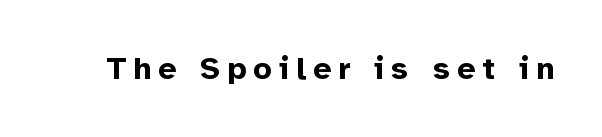
Check where the strokes stop: nothing finishes them off — pure sans. Looks like regular typesetting: each glyph gets only the width it needs. Each word looks stretched out because of the extra space between its letters. What weight is shown? A full bold with thick strokes. Upright lettering throughout.
